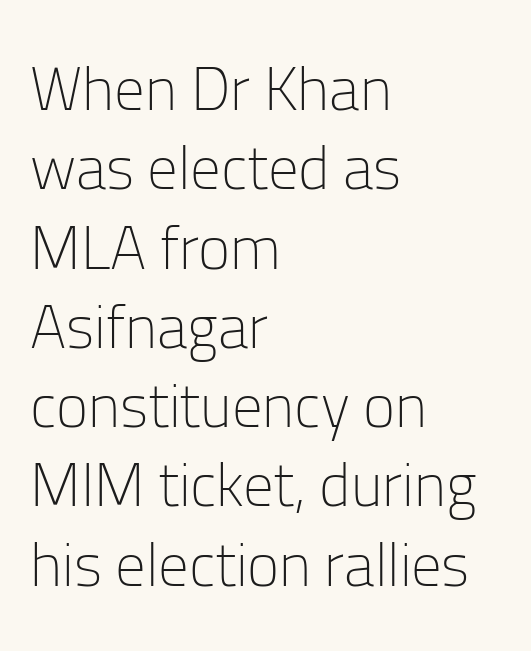
Q: Is the text bold? A: No.
Q: Is the text italic (slanted)? A: No, it is upright.
Q: Is the typeface a serif or a sans-serif typeface? A: Sans-serif.
Q: Is the text underlined? A: No.
Q: How is the paragraph aligned? A: Left-aligned.
Q: Is the spacing between letters normal or unusually wide? A: Normal.
Q: Is the spacing between lines tight, normal or loose? A: Normal.
Q: Width (condensed, normal, or wide)? A: Normal.
Q: Stroke contrast? A: Low.
Q: x-height? A: Medium.
Q: Monospaced? A: No.
